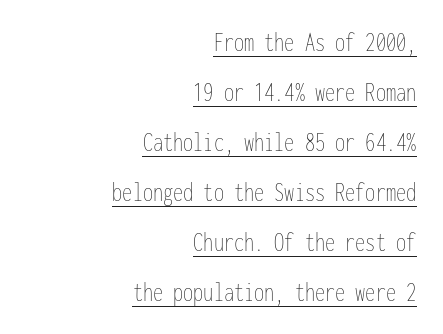
Q: Is the text bold? A: No.
Q: Is the text italic (slanted)? A: No, it is upright.
Q: Is the text underlined? A: Yes.
Q: How is the paragraph aligned? A: Right-aligned.
Q: Is the spacing between letters normal or unusually wide? A: Normal.
